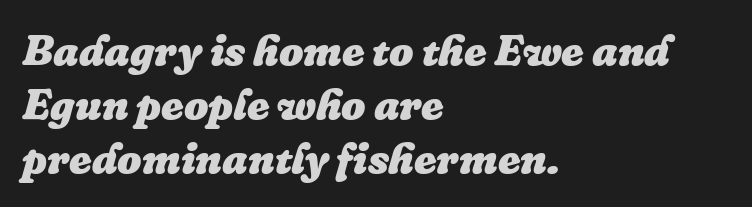
{"italic": "yes", "lean": "right", "slant_degrees": 16, "bold": "yes", "weight": "heavy", "width": "normal", "stroke_contrast": "low", "x_height": "medium", "monospaced": "no", "underline": "no", "align": "left", "line_spacing": "normal", "line_spacing_ratio": 1.26, "letter_spacing": "normal", "letter_spacing_em": 0.0, "glyph_px": 43}
